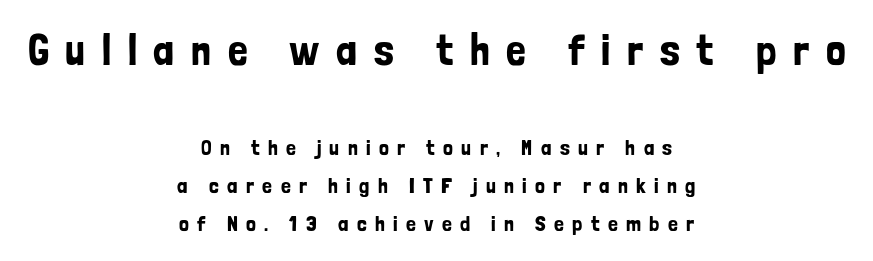
Q: Is the text italic (slanted)? A: No, it is upright.
Q: Is the typeface a serif or a sans-serif typeface? A: Sans-serif.
Q: Is the text underlined? A: No.
Q: How is the paragraph aligned? A: Centered.
Q: Is the spacing between letters normal or unusually wide? A: Unusually wide.
Q: Which block of text is set in a larger size, the first (top) or the second (bottom)? A: The first (top) one.
Q: Width (condensed, normal, or wide)? A: Condensed.
Q: Stroke contrast? A: Low.
Q: x-height? A: Medium.
Q: Monospaced? A: No.
